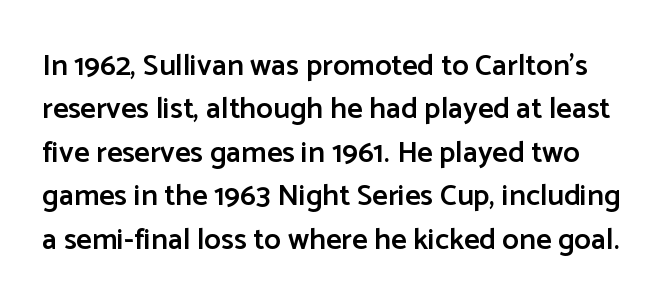
{"serif": "no", "italic": "no", "bold": "semi", "weight": "semibold", "width": "normal", "stroke_contrast": "low", "x_height": "medium", "monospaced": "no", "underline": "no", "line_spacing": "normal", "line_spacing_ratio": 1.45, "letter_spacing": "normal", "letter_spacing_em": 0.0, "glyph_px": 30}
